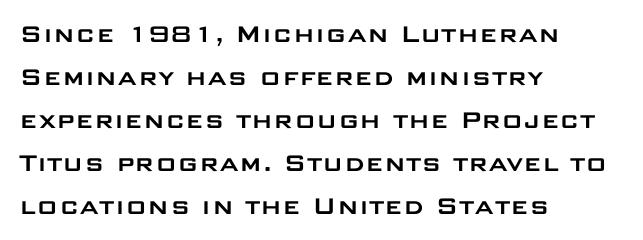
The typesetter chose a ragged-right arrangement here. Students, observe: this is what conventionally led text looks like. Every stem runs plumb, perpendicular to the baseline. Has an underline been added? It has not. Each word holds together tightly as a unit, with standard inter-letter gaps. A sans-serif font was chosen for this passage.
